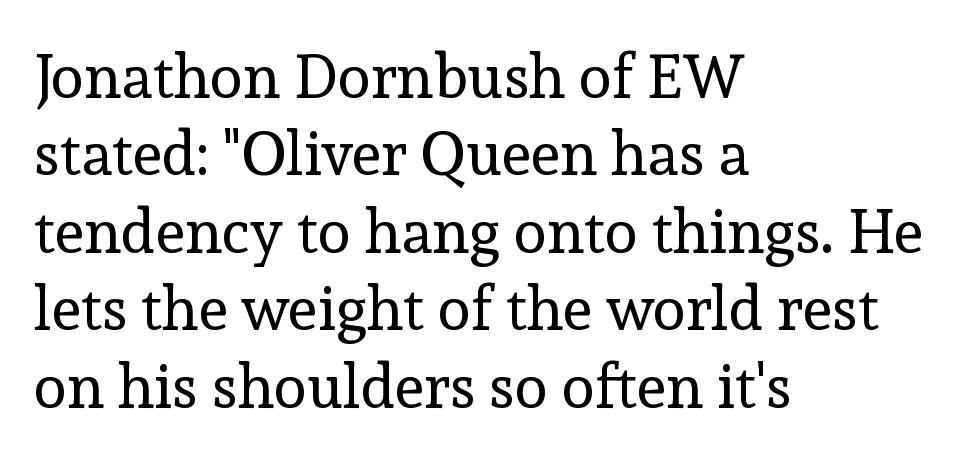
Q: Is the text bold? A: No.
Q: Is the text italic (slanted)? A: No, it is upright.
Q: Is the typeface a serif or a sans-serif typeface? A: Serif.
Q: Is the text underlined? A: No.
Q: How is the paragraph aligned? A: Left-aligned.
Q: Is the spacing between letters normal or unusually wide? A: Normal.
Q: Is the spacing between lines tight, normal or loose? A: Normal.
Q: Width (condensed, normal, or wide)? A: Normal.
Q: x-height? A: Medium.
Q: Monospaced? A: No.
